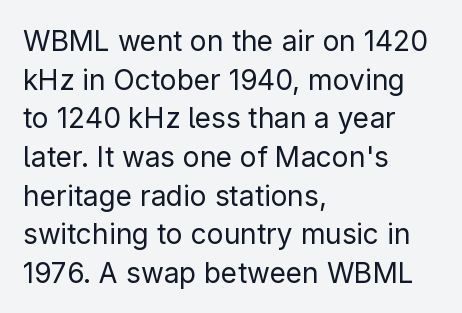
These lines are set flush left with a ragged right edge. Varying glyph widths throughout — classic text-font behaviour. Is this a sans? Yes — the strokes have no serifs. Bare-footed words on every line. Rows of type keep a routine distance in the vertical direction.
